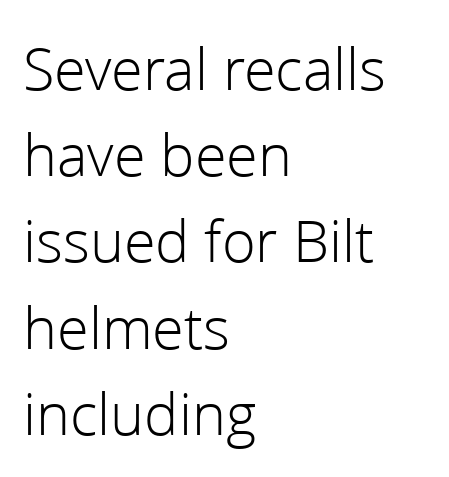
The image shows 62 px light sans-serif type, upright; set left-aligned, normal line spacing (1.39x), normal letter spacing, not underlined; low stroke contrast and a medium x-height.
